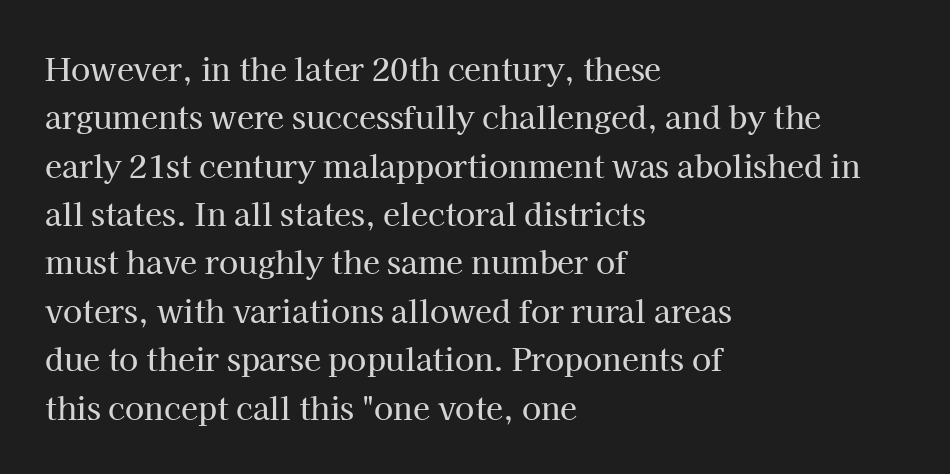
Spacing verdict: proportional, widths tailored to each character. Check the space under the baseline: it is left empty. Leftover space on each line is placed entirely after the last word. Font category for this specimen: serif. The rendering uses a moderate line-height, typical for paragraphs. The face used here is rendered with its standard letterfit.
